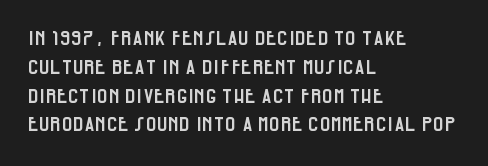
Q: Is the text italic (slanted)? A: No, it is upright.
Q: Is the text underlined? A: No.
Q: How is the paragraph aligned? A: Left-aligned.
Q: Is the spacing between letters normal or unusually wide? A: Normal.
Q: Is the spacing between lines tight, normal or loose? A: Normal.
